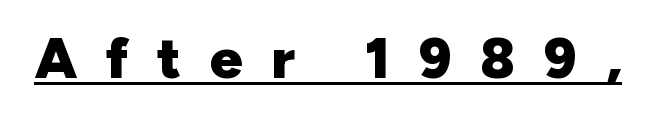
Q: Is the text bold? A: Yes.
Q: Is the text italic (slanted)? A: No, it is upright.
Q: Is the typeface a serif or a sans-serif typeface? A: Sans-serif.
Q: Is the text underlined? A: Yes.
Q: Is the spacing between letters normal or unusually wide? A: Unusually wide.
Q: Width (condensed, normal, or wide)? A: Normal.
Q: Stroke contrast? A: Low.
Q: x-height? A: Medium.
Q: Monospaced? A: No.
